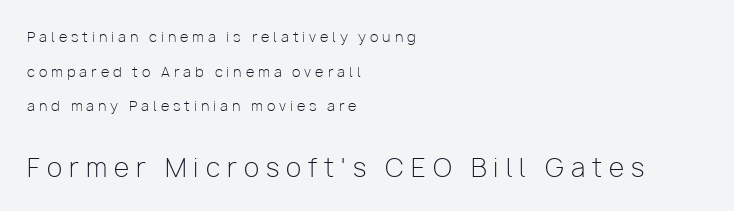
Q: Is the text bold? A: No.
Q: Is the text italic (slanted)? A: No, it is upright.
Q: Is the text underlined? A: No.
Q: How is the paragraph aligned? A: Left-aligned.
Q: Is the spacing between letters normal or unusually wide? A: Unusually wide.
Q: Is the spacing between lines tight, normal or loose? A: Loose.
Q: Which block of text is set in a larger size, the first (top) or the second (bottom)? A: The second (bottom) one.
